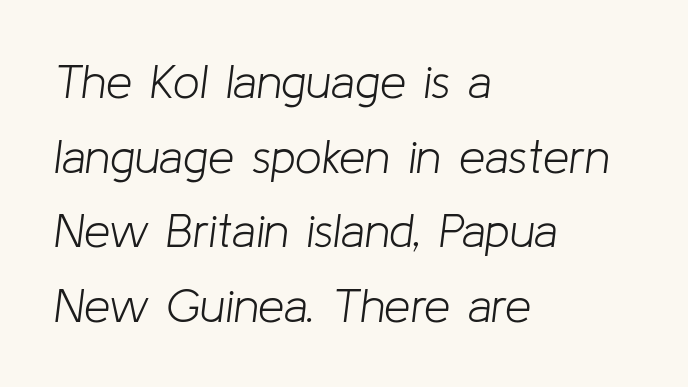
The image shows 47 px light type, italic (leaning right); set left-aligned, normal line spacing (1.59x), normal letter spacing, not underlined; low stroke contrast and a medium x-height.
